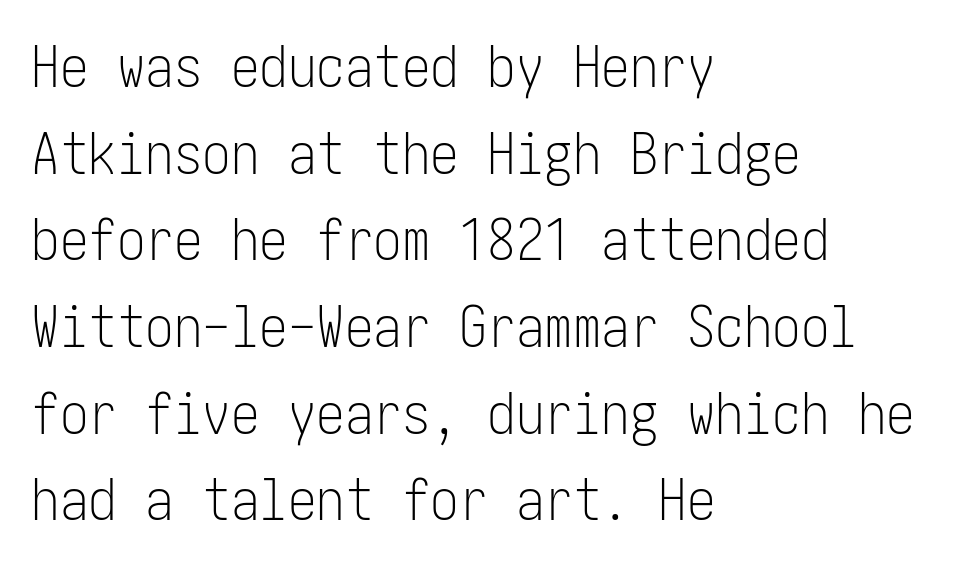
{"serif": "no", "italic": "no", "bold": "no", "weight": "light", "width": "condensed", "stroke_contrast": "low", "x_height": "medium", "underline": "no", "align": "left", "line_spacing": "normal", "line_spacing_ratio": 1.52, "letter_spacing": "normal", "letter_spacing_em": 0.0, "glyph_px": 57}
